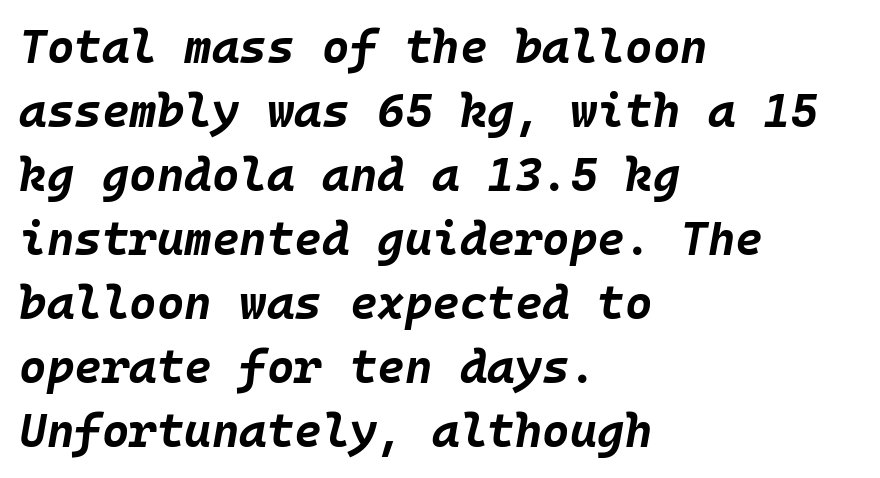
The image shows 47 px bold type, italic (leaning right), monospaced; set left-aligned, normal line spacing (1.36x), normal letter spacing, not underlined; low stroke contrast and a large x-height.
